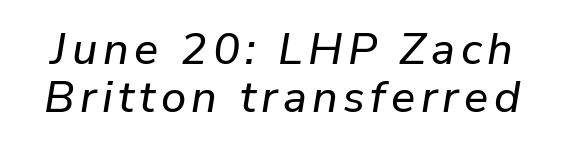
Q: Is the text italic (slanted)? A: Yes, it leans right by about 9 degrees.
Q: Is the text underlined? A: No.
Q: Is the spacing between lines tight, normal or loose? A: Tight.
Q: Width (condensed, normal, or wide)? A: Normal.
Q: Stroke contrast? A: Low.
Q: x-height? A: Medium.
Q: Monospaced? A: No.
